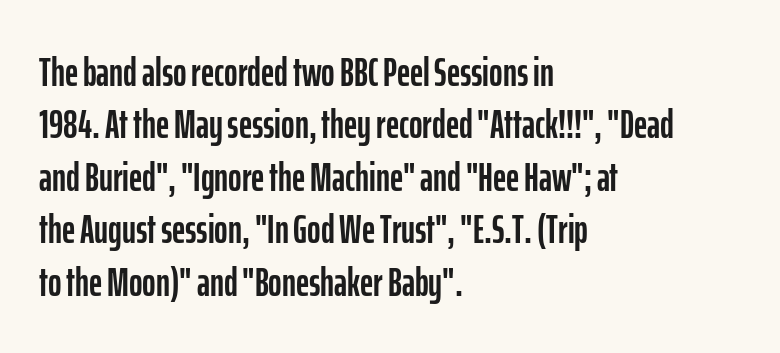
Q: Is the text italic (slanted)? A: No, it is upright.
Q: Is the typeface a serif or a sans-serif typeface? A: Sans-serif.
Q: Is the text underlined? A: No.
Q: How is the paragraph aligned? A: Left-aligned.
Q: Is the spacing between letters normal or unusually wide? A: Normal.
Q: Is the spacing between lines tight, normal or loose? A: Normal.
Q: Width (condensed, normal, or wide)? A: Condensed.
Q: Stroke contrast? A: Low.
Q: x-height? A: Medium.
Q: Monospaced? A: No.
